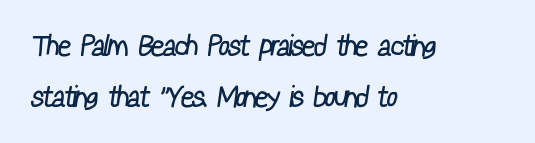
Q: Is the text bold? A: No.
Q: Is the typeface a serif or a sans-serif typeface? A: Sans-serif.
Q: Is the text underlined? A: No.
Q: How is the paragraph aligned? A: Left-aligned.
Q: Is the spacing between letters normal or unusually wide? A: Normal.
Q: Width (condensed, normal, or wide)? A: Condensed.
Q: Stroke contrast? A: Low.
Q: x-height? A: Medium.
Q: Monospaced? A: No.
